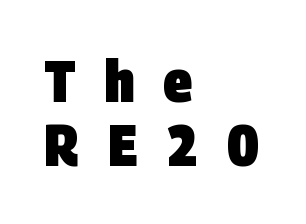
The image shows 59 px heavy, condensed sans-serif type; set left-aligned, tight line spacing (1.08x), unusually wide letter spacing (+0.49 em), not underlined; low stroke contrast and a large x-height.
